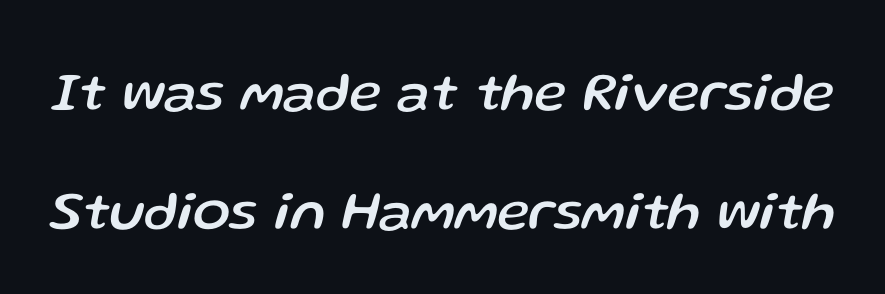
Tracking value appears to be zero — textbook default spacing. Italic? Definitely — the glyphs are oblique. Line spacing here is loose. Descenders are the only things crossing below the line. Each letter keeps its own natural width here, so spacing adapts to shape.
